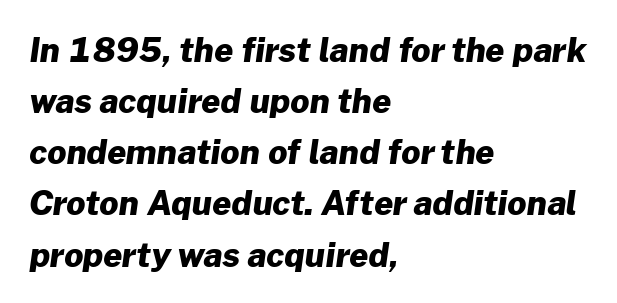
Q: Is the text bold? A: Yes.
Q: Is the typeface a serif or a sans-serif typeface? A: Sans-serif.
Q: Is the text underlined? A: No.
Q: How is the paragraph aligned? A: Left-aligned.
Q: Is the spacing between letters normal or unusually wide? A: Normal.
Q: Is the spacing between lines tight, normal or loose? A: Normal.
Q: Width (condensed, normal, or wide)? A: Normal.
Q: Stroke contrast? A: Low.
Q: x-height? A: Medium.
Q: Monospaced? A: No.
